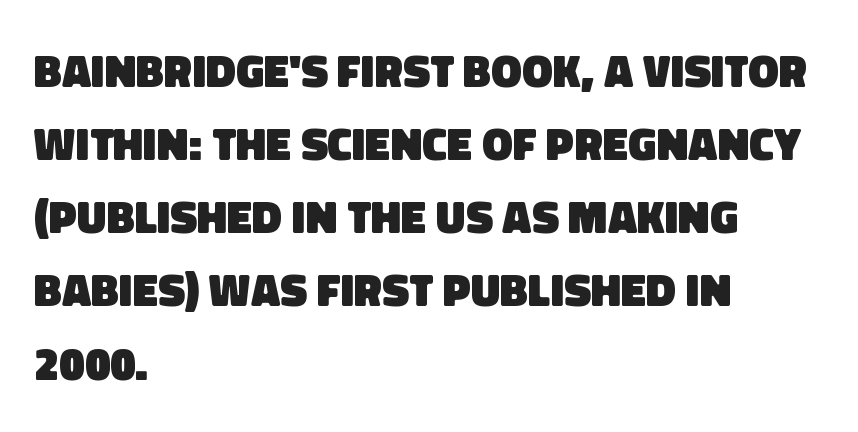
Q: Is the text bold? A: Yes.
Q: Is the typeface a serif or a sans-serif typeface? A: Sans-serif.
Q: Is the text underlined? A: No.
Q: How is the paragraph aligned? A: Left-aligned.
Q: Is the spacing between letters normal or unusually wide? A: Normal.
Q: Is the spacing between lines tight, normal or loose? A: Normal.
Q: Width (condensed, normal, or wide)? A: Normal.
Q: Stroke contrast? A: Low.
Q: x-height? A: Large.
Q: Monospaced? A: No.
